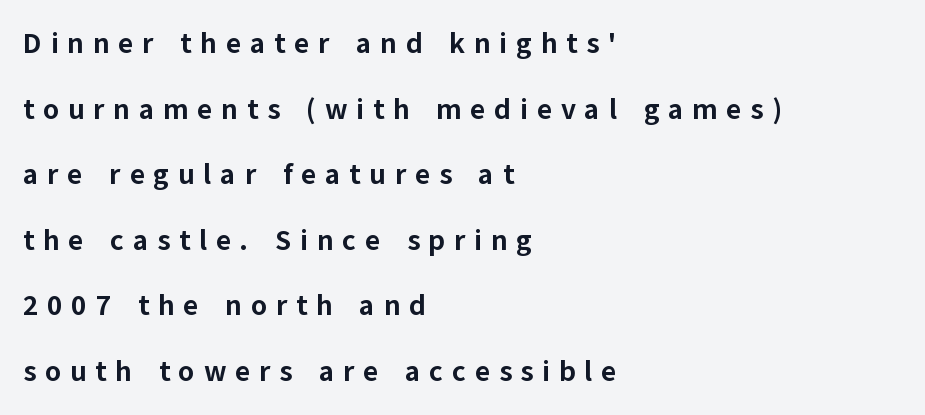
{"serif": "no", "italic": "no", "bold": "yes", "weight": "bold", "width": "normal", "stroke_contrast": "low", "x_height": "medium", "monospaced": "no", "underline": "no", "align": "left", "line_spacing": "loose", "line_spacing_ratio": 2.26, "letter_spacing": "wide", "letter_spacing_em": 0.3, "glyph_px": 29}
